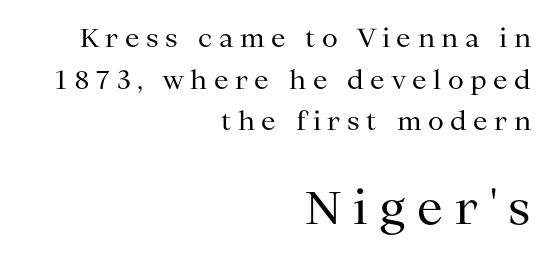
These lines sit exactly where default settings would place them. Honestly, the letter spacing is so wide it's the main thing you notice. Visually the block forms a straight wall on the right and a jagged coastline on the left. The designer went with a serif here, giving each stem small feet.
